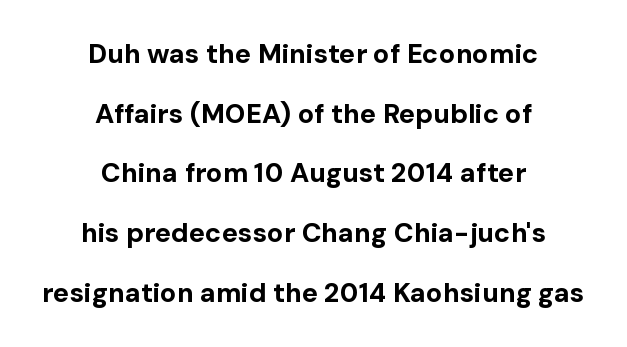
Nope, not italic — everything's standing straight. Its strokes are broad and dark, the hallmark of bold type. Leading: increased. Words float on clear page, feet unadorned. Glyph-to-glyph distance matches everyday printed text.
